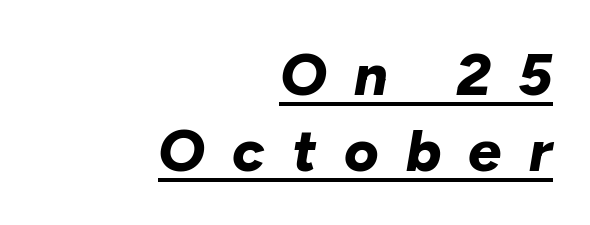
Q: Is the text bold? A: Yes.
Q: Is the text italic (slanted)? A: Yes, it leans right by about 10 degrees.
Q: Is the text underlined? A: Yes.
Q: How is the paragraph aligned? A: Right-aligned.
Q: Is the spacing between letters normal or unusually wide? A: Unusually wide.
Q: Is the spacing between lines tight, normal or loose? A: Normal.
Q: Width (condensed, normal, or wide)? A: Normal.
Q: Stroke contrast? A: Low.
Q: x-height? A: Medium.
Q: Monospaced? A: No.
